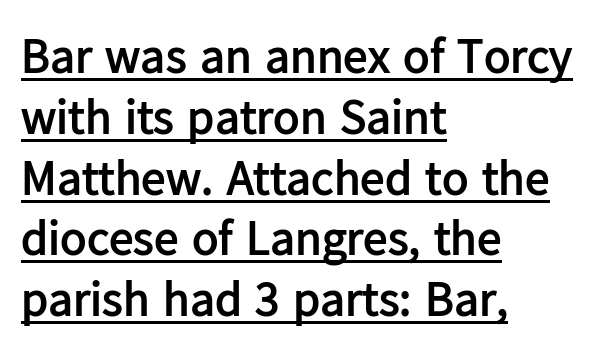
Each word holds together tightly as a unit, with standard inter-letter gaps. I'd call this a sans setting — the letters go barefoot. The typography opts for an upright posture over an oblique one. The glyphs have the mass of a bold cut.
